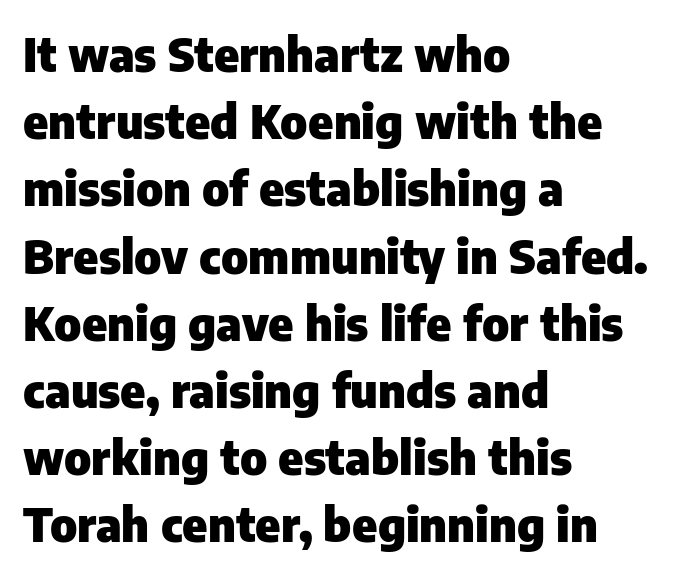
Q: Is the text bold? A: Yes.
Q: Is the text italic (slanted)? A: No, it is upright.
Q: Is the typeface a serif or a sans-serif typeface? A: Sans-serif.
Q: Is the text underlined? A: No.
Q: How is the paragraph aligned? A: Left-aligned.
Q: Is the spacing between letters normal or unusually wide? A: Normal.
Q: Is the spacing between lines tight, normal or loose? A: Normal.
Q: Width (condensed, normal, or wide)? A: Normal.
Q: Stroke contrast? A: Low.
Q: x-height? A: Medium.
Q: Monospaced? A: No.
